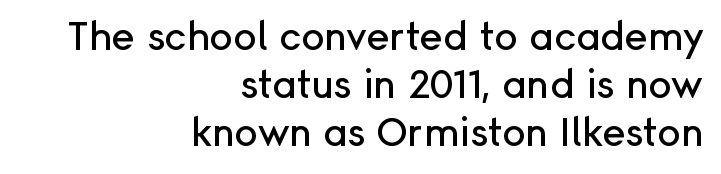
The image shows 39 px sans-serif type, upright; set right-aligned, line spacing 1.23x, normal letter spacing, not underlined; low stroke contrast and a medium x-height.
